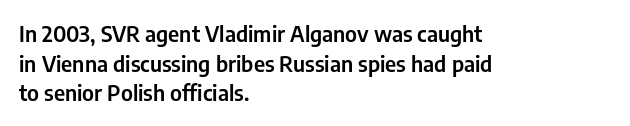
The passage shown stacks its lines at a standard gap. Look at the tracking — it's just the regular setting, nothing added. A typesetter would mark this as roman, not italic. Underlining? Definitely not there. One-word summary of the alignment: left.
